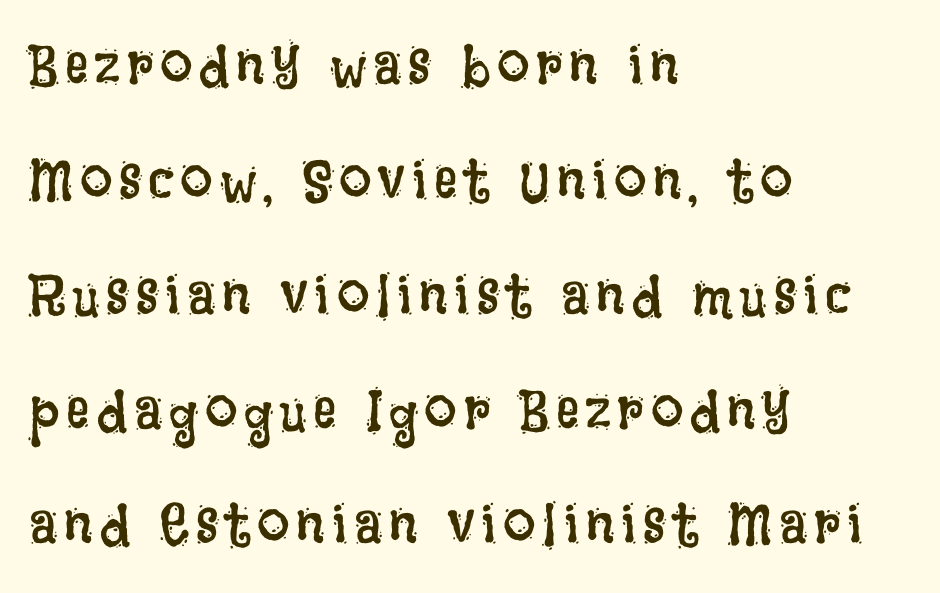
The image shows 58 px regular-weight, condensed type, upright; set left-aligned, loose line spacing (1.98x), not underlined; low stroke contrast and a large x-height.
